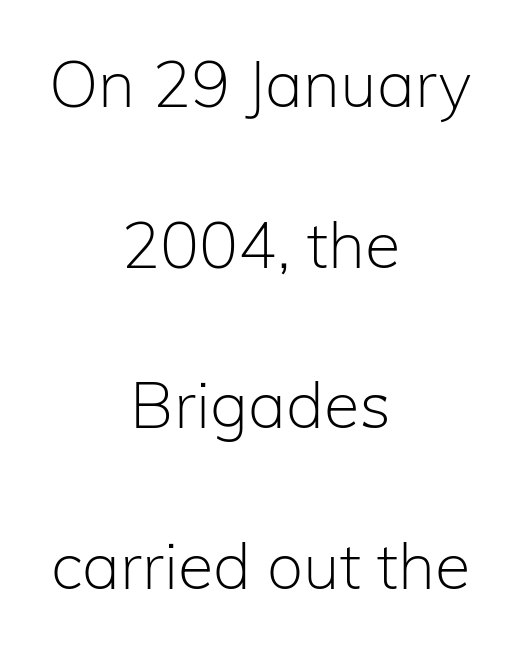
Q: Is the text bold? A: No.
Q: Is the text italic (slanted)? A: No, it is upright.
Q: Is the typeface a serif or a sans-serif typeface? A: Sans-serif.
Q: Is the text underlined? A: No.
Q: How is the paragraph aligned? A: Centered.
Q: Is the spacing between letters normal or unusually wide? A: Normal.
Q: Is the spacing between lines tight, normal or loose? A: Loose.
Q: Width (condensed, normal, or wide)? A: Normal.
Q: Stroke contrast? A: Low.
Q: x-height? A: Medium.
Q: Monospaced? A: No.
